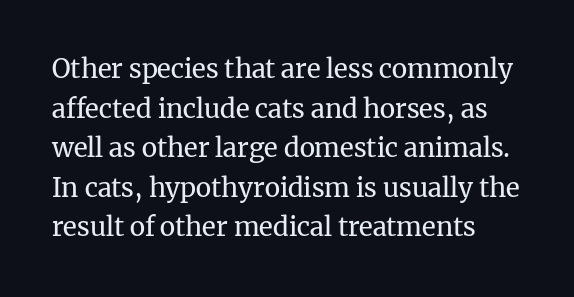
This rendering features lettering with no underline. Every stem runs plumb, perpendicular to the baseline. The vertical gap from one line to the next is medium. The typeface has the unassuming heft of standard copy or less.
